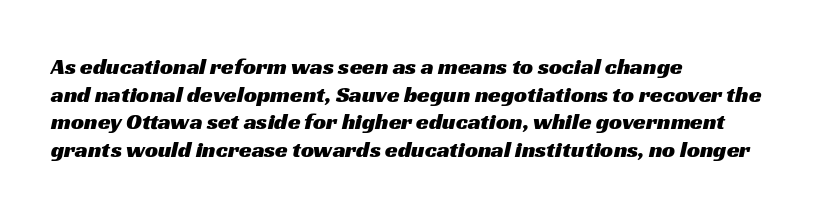
Q: Is the text underlined? A: No.
Q: How is the paragraph aligned? A: Left-aligned.
Q: Is the spacing between letters normal or unusually wide? A: Normal.
